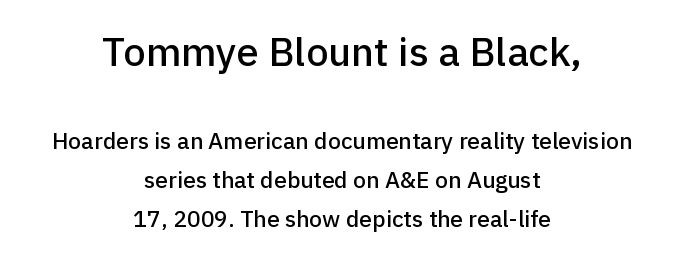
Q: Is the text italic (slanted)? A: No, it is upright.
Q: Is the typeface a serif or a sans-serif typeface? A: Sans-serif.
Q: Is the text underlined? A: No.
Q: How is the paragraph aligned? A: Centered.
Q: Is the spacing between letters normal or unusually wide? A: Normal.
Q: Is the spacing between lines tight, normal or loose? A: Normal.
Q: Which block of text is set in a larger size, the first (top) or the second (bottom)? A: The first (top) one.
Q: Width (condensed, normal, or wide)? A: Normal.
Q: Stroke contrast? A: Low.
Q: x-height? A: Medium.
Q: Monospaced? A: No.
